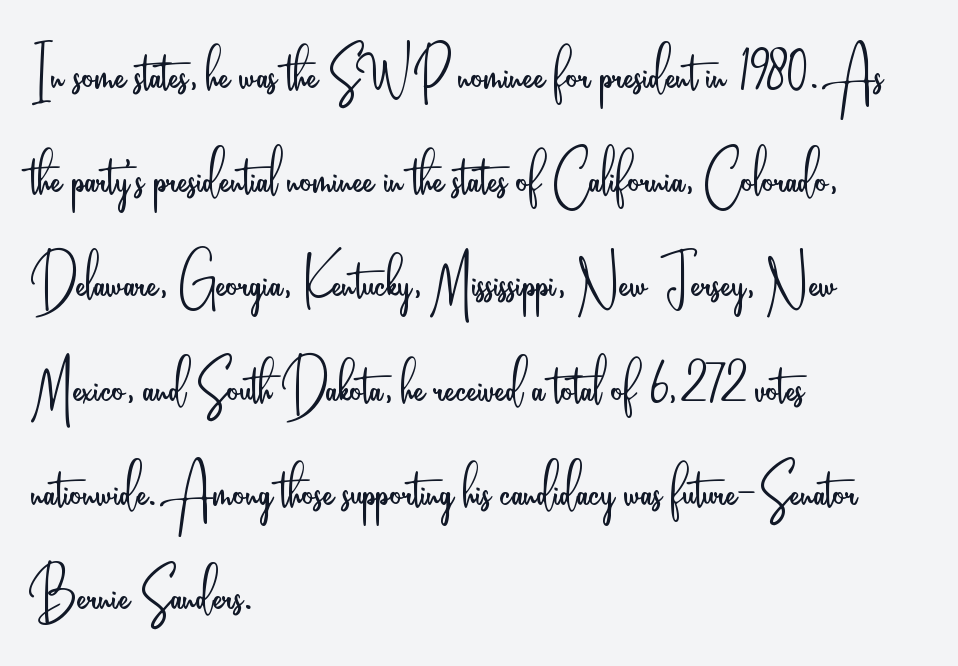
Q: Is the text bold? A: No.
Q: Is the typeface a serif or a sans-serif typeface? A: Sans-serif.
Q: Is the text underlined? A: No.
Q: How is the paragraph aligned? A: Left-aligned.
Q: Is the spacing between letters normal or unusually wide? A: Normal.
Q: Is the spacing between lines tight, normal or loose? A: Normal.
Q: Width (condensed, normal, or wide)? A: Condensed.
Q: Stroke contrast? A: Low.
Q: x-height? A: Small.
Q: Monospaced? A: No.
